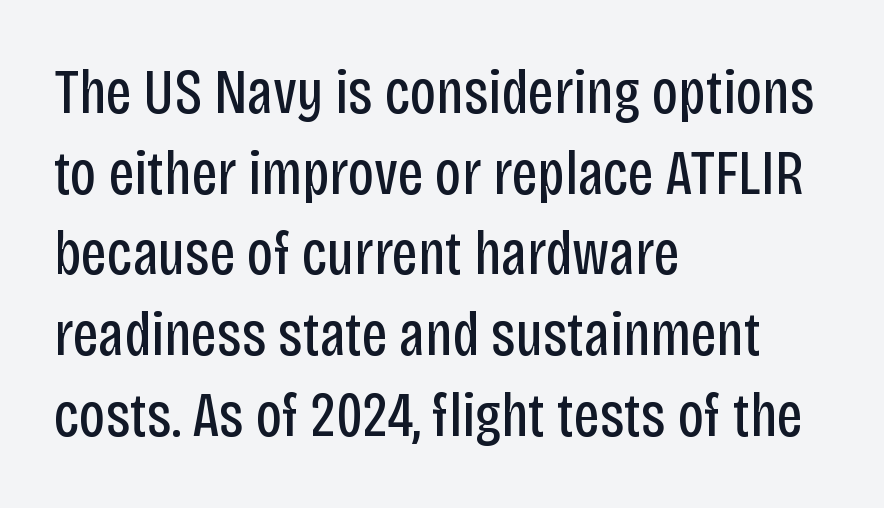
Q: Is the text bold? A: No.
Q: Is the text italic (slanted)? A: No, it is upright.
Q: Is the typeface a serif or a sans-serif typeface? A: Sans-serif.
Q: Is the text underlined? A: No.
Q: How is the paragraph aligned? A: Left-aligned.
Q: Is the spacing between letters normal or unusually wide? A: Normal.
Q: Is the spacing between lines tight, normal or loose? A: Normal.
Q: Width (condensed, normal, or wide)? A: Condensed.
Q: Stroke contrast? A: Low.
Q: x-height? A: Large.
Q: Monospaced? A: No.
